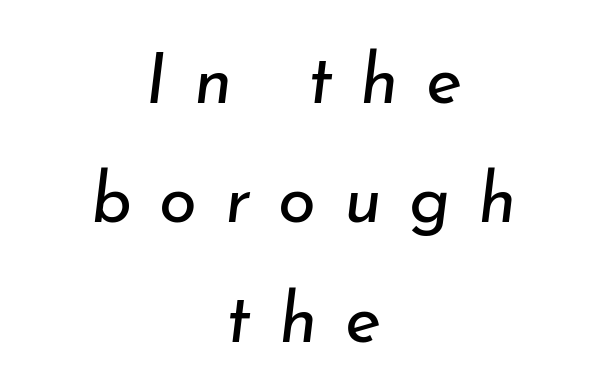
The image shows 69 px regular-weight type, italic (leaning right); set centered, line spacing 1.73x, unusually wide letter spacing (+0.4 em), not underlined; low stroke contrast and a small x-height.
